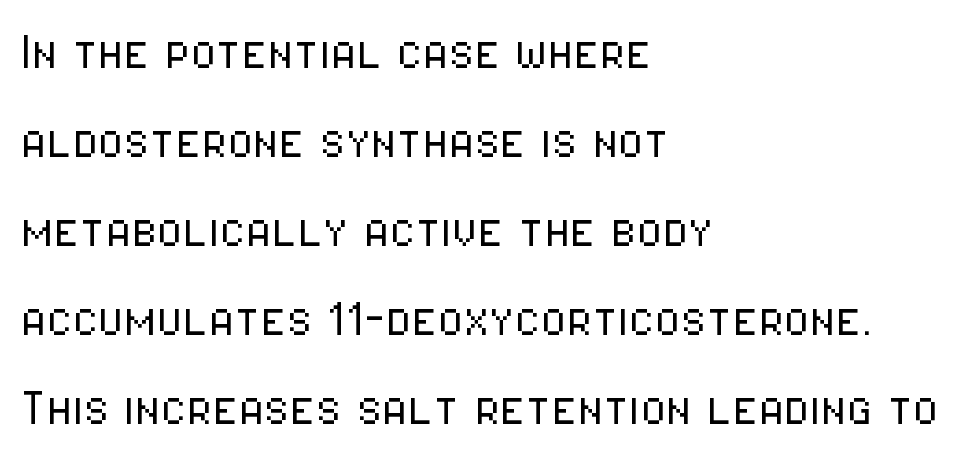
Q: Is the text bold? A: No.
Q: Is the text italic (slanted)? A: No, it is upright.
Q: Is the typeface a serif or a sans-serif typeface? A: Sans-serif.
Q: Is the text underlined? A: No.
Q: How is the paragraph aligned? A: Left-aligned.
Q: Is the spacing between letters normal or unusually wide? A: Normal.
Q: Is the spacing between lines tight, normal or loose? A: Normal.
Q: Width (condensed, normal, or wide)? A: Condensed.
Q: Stroke contrast? A: Low.
Q: x-height? A: Medium.
Q: Monospaced? A: No.
